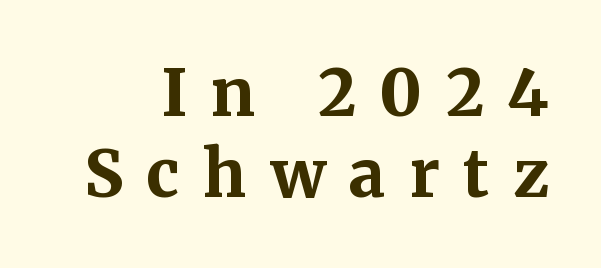
Are there feet on the stems? There are — it's a serif. Italic: no, the glyphs are upright roman. Its strokes are broad and dark, the hallmark of bold type. Inter-character spacing is expanded well beyond the font's built-in metrics.
